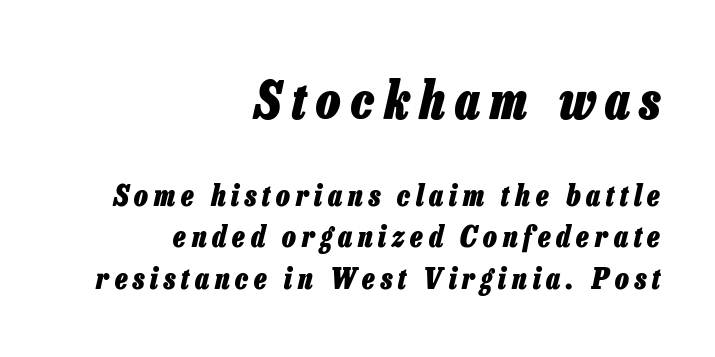
Q: Is the text bold? A: Yes.
Q: Is the text italic (slanted)? A: Yes, it leans right by about 13 degrees.
Q: Is the text underlined? A: No.
Q: How is the paragraph aligned? A: Right-aligned.
Q: Is the spacing between letters normal or unusually wide? A: Unusually wide.
Q: Is the spacing between lines tight, normal or loose? A: Normal.
Q: Which block of text is set in a larger size, the first (top) or the second (bottom)? A: The first (top) one.
Q: Width (condensed, normal, or wide)? A: Condensed.
Q: Stroke contrast? A: Low.
Q: x-height? A: Medium.
Q: Monospaced? A: No.
